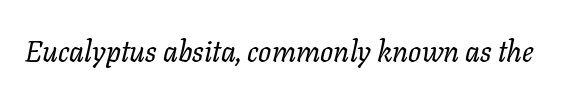
The image shows 29 px regular-weight type, italic (leaning right); set normal letter spacing, not underlined; low stroke contrast and a medium x-height.
